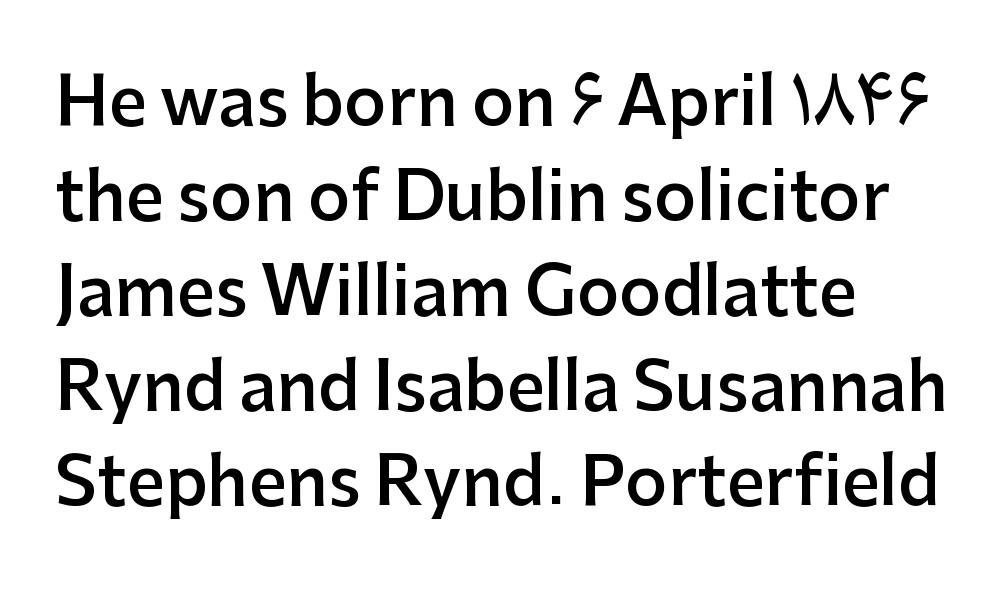
Q: Is the text bold? A: Semi-bold.
Q: Is the text italic (slanted)? A: No, it is upright.
Q: Is the typeface a serif or a sans-serif typeface? A: Sans-serif.
Q: Is the text underlined? A: No.
Q: How is the paragraph aligned? A: Left-aligned.
Q: Is the spacing between letters normal or unusually wide? A: Normal.
Q: Is the spacing between lines tight, normal or loose? A: Normal.
Q: Width (condensed, normal, or wide)? A: Normal.
Q: Stroke contrast? A: Low.
Q: x-height? A: Medium.
Q: Monospaced? A: No.
